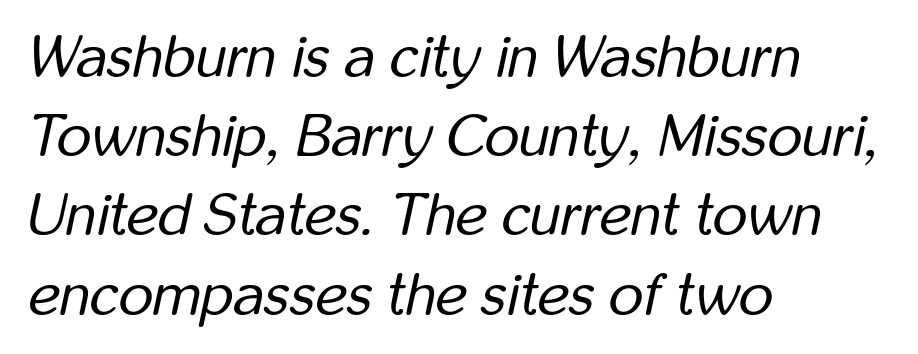
The image shows 60 px regular-weight, condensed type, italic (leaning right); set left-aligned, normal line spacing (1.32x), normal letter spacing, not underlined; low stroke contrast and a medium x-height.
